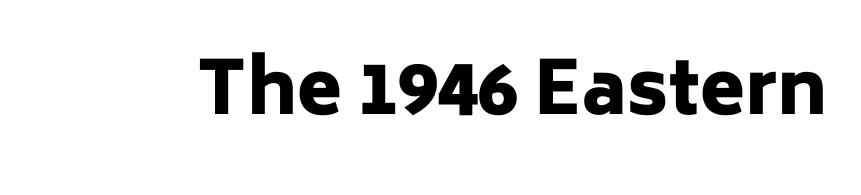
{"serif": "no", "italic": "no", "bold": "yes", "weight": "heavy", "width": "normal", "stroke_contrast": "low", "x_height": "medium", "monospaced": "no", "underline": "no", "letter_spacing": "normal", "letter_spacing_em": 0.0, "glyph_px": 73}
